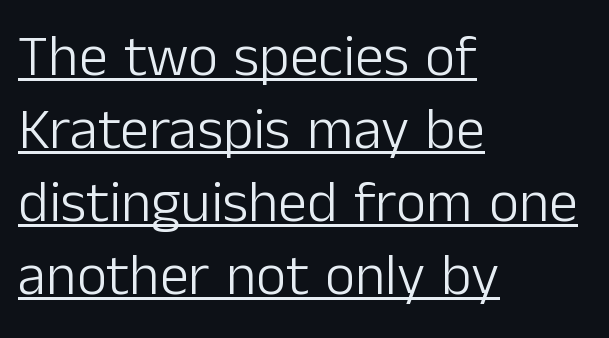
The image shows 58 px light sans-serif type, upright; set left-aligned, normal line spacing (1.26x), normal letter spacing, underlined; low stroke contrast and a medium x-height.
